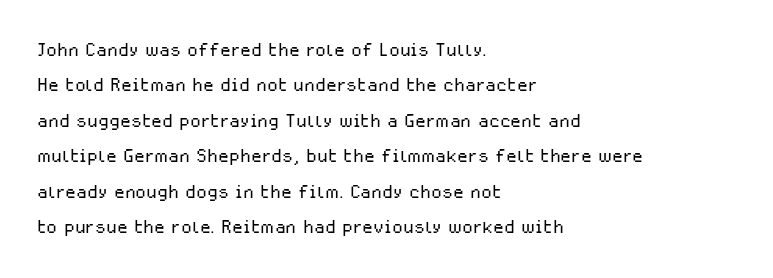
{"italic": "no", "bold": "no", "underline": "no", "align": "left", "line_spacing": "normal", "line_spacing_ratio": 1.42, "letter_spacing": "normal", "letter_spacing_em": 0.0, "glyph_px": 25}
